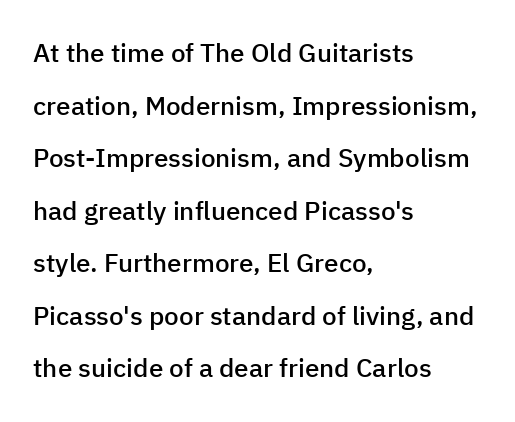
The image shows 26 px text type, upright; set left-aligned, loose line spacing (2.02x), normal letter spacing, not underlined.
